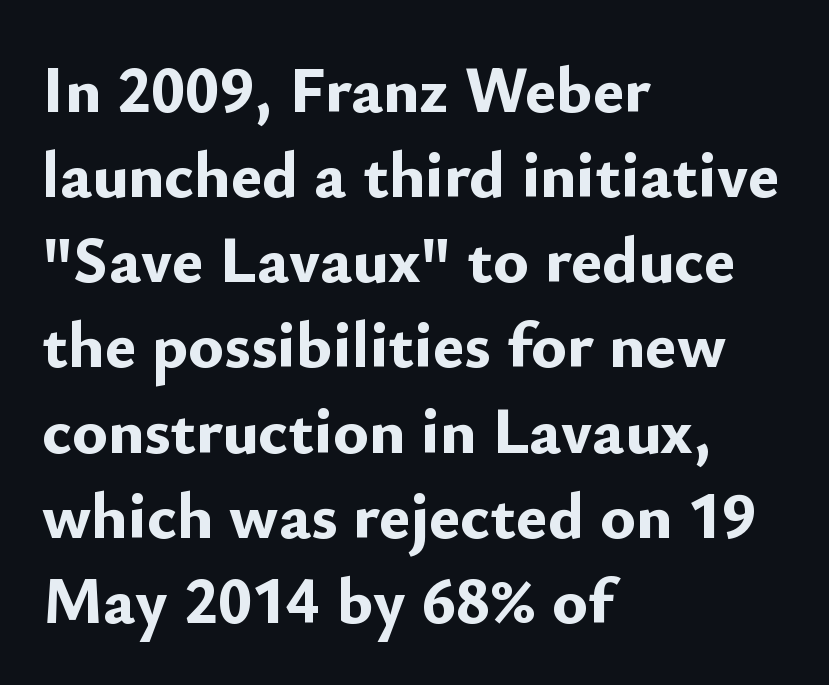
{"serif": "no", "italic": "no", "bold": "yes", "weight": "bold", "width": "normal", "stroke_contrast": "low", "x_height": "small", "monospaced": "no", "underline": "no", "align": "left", "line_spacing": "normal", "line_spacing_ratio": 1.29, "letter_spacing": "normal", "letter_spacing_em": 0.0, "glyph_px": 66}
